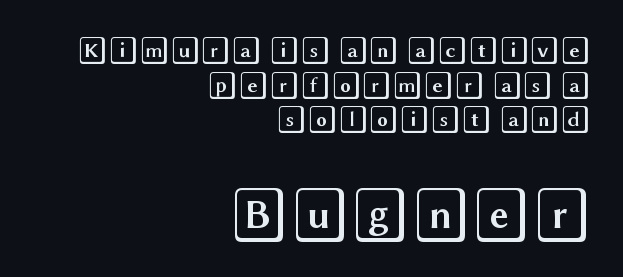
Q: Is the text italic (slanted)? A: No, it is upright.
Q: Is the text underlined? A: No.
Q: How is the paragraph aligned? A: Right-aligned.
Q: Is the spacing between letters normal or unusually wide? A: Normal.
Q: Which block of text is set in a larger size, the first (top) or the second (bottom)? A: The second (bottom) one.
Q: Width (condensed, normal, or wide)? A: Wide.
Q: x-height? A: Large.
